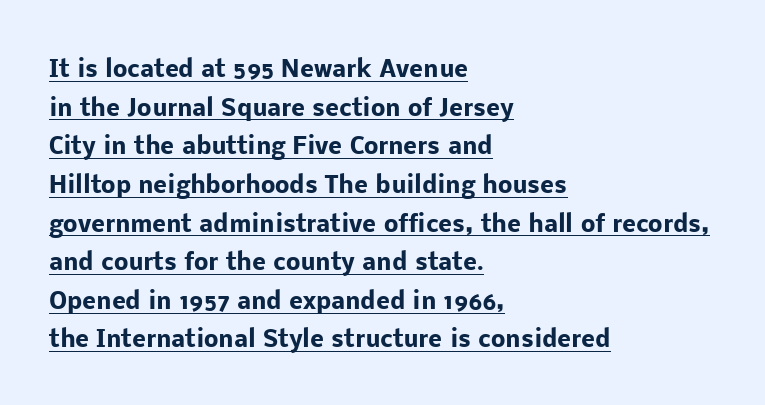
{"italic": "no", "bold": "yes", "underline": "yes", "align": "left", "line_spacing": "normal", "line_spacing_ratio": 1.68, "letter_spacing": "normal", "letter_spacing_em": 0.0, "glyph_px": 23}
